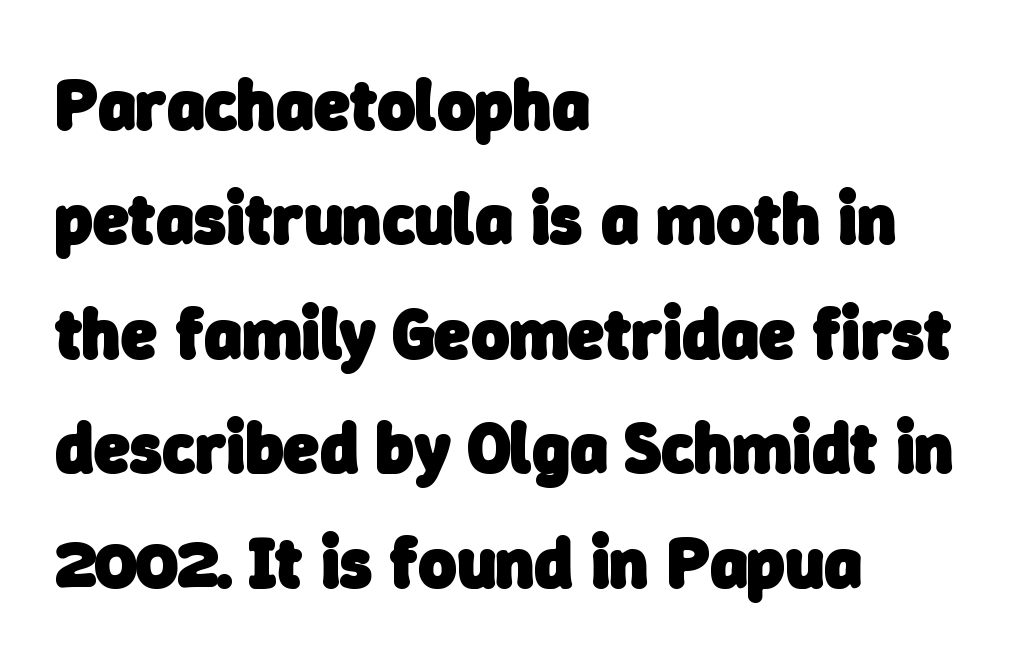
The image shows 72 px heavy sans-serif type; set left-aligned, normal line spacing (1.59x), normal letter spacing, not underlined; low stroke contrast and a medium x-height.
